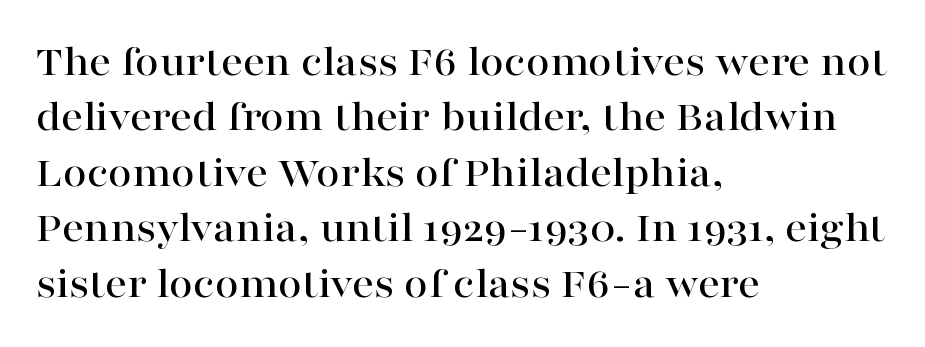
Q: Is the text italic (slanted)? A: No, it is upright.
Q: Is the typeface a serif or a sans-serif typeface? A: Serif.
Q: Is the text underlined? A: No.
Q: How is the paragraph aligned? A: Left-aligned.
Q: Is the spacing between letters normal or unusually wide? A: Normal.
Q: Is the spacing between lines tight, normal or loose? A: Normal.
Q: Width (condensed, normal, or wide)? A: Wide.
Q: Stroke contrast? A: High.
Q: x-height? A: Medium.
Q: Monospaced? A: No.
